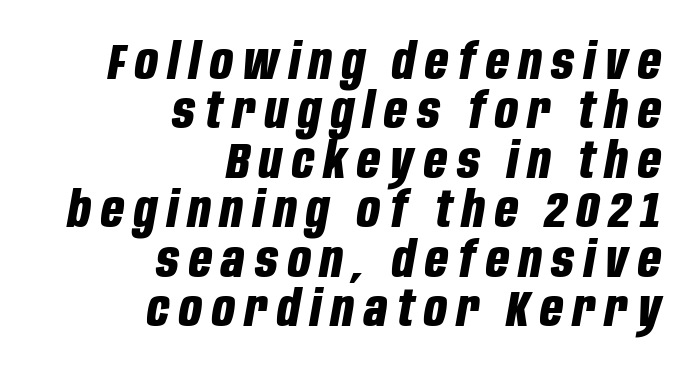
{"italic": "yes", "lean": "right", "slant_degrees": 10, "bold": "yes", "weight": "bold", "width": "condensed", "stroke_contrast": "low", "x_height": "large", "monospaced": "no", "underline": "no", "align": "right", "line_spacing": "tight", "line_spacing_ratio": 0.99, "letter_spacing": "wide", "letter_spacing_em": 0.2, "glyph_px": 50}
